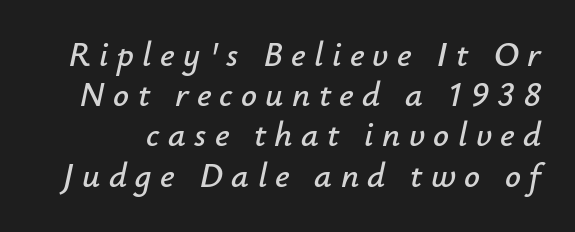
Here the designer chose a conventional face with non-uniform glyph widths. A bare baseline throughout the passage. The rendering inserts visible extra space after every character. Cramped leading. An italicized treatment has been applied to the whole sample.
